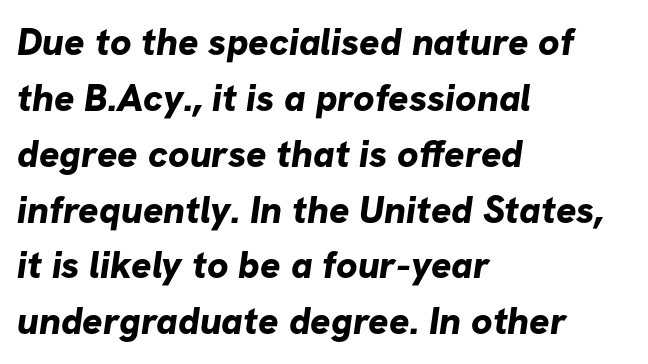
The image shows 38 px bold sans-serif type; set left-aligned, normal line spacing (1.47x), normal letter spacing, not underlined; low stroke contrast and a medium x-height.
